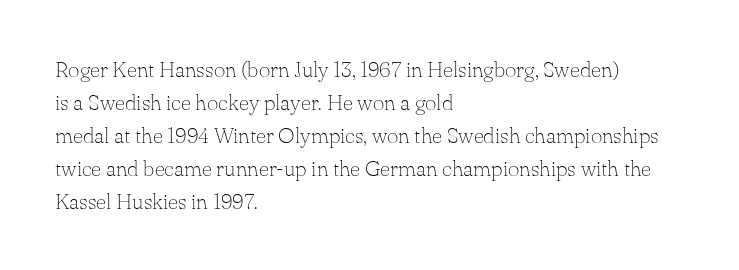
The image shows 22 px text type, upright; set left-aligned, normal line spacing (1.5x), normal letter spacing, not underlined.
